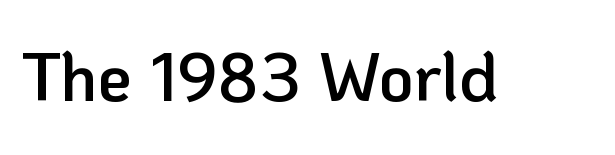
Q: Is the text bold? A: Semi-bold.
Q: Is the text italic (slanted)? A: No, it is upright.
Q: Is the typeface a serif or a sans-serif typeface? A: Sans-serif.
Q: Is the text underlined? A: No.
Q: Is the spacing between letters normal or unusually wide? A: Normal.
Q: Width (condensed, normal, or wide)? A: Normal.
Q: Stroke contrast? A: Low.
Q: x-height? A: Medium.
Q: Monospaced? A: No.
